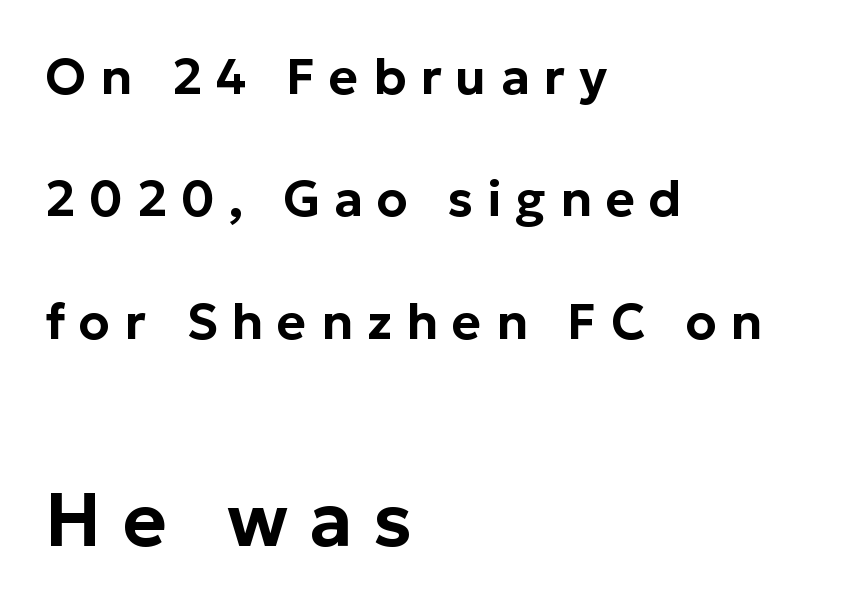
{"serif": "no", "italic": "no", "width": "normal", "stroke_contrast": "low", "x_height": "medium", "monospaced": "no", "underline": "no", "align": "left", "line_spacing": "loose", "line_spacing_ratio": 2.45, "letter_spacing": "wide", "letter_spacing_em": 0.28, "larger_block": "second", "size_ratio": 1.5, "glyph_px": 75}
